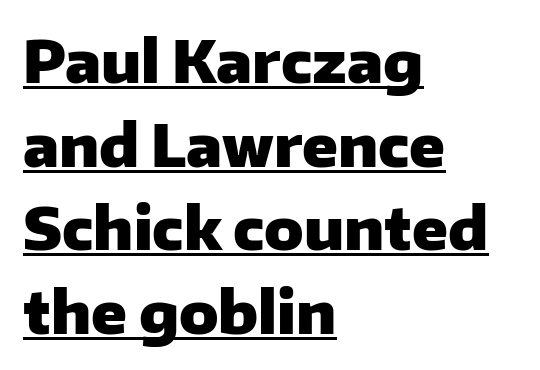
Q: Is the text bold? A: Yes.
Q: Is the text italic (slanted)? A: No, it is upright.
Q: Is the typeface a serif or a sans-serif typeface? A: Sans-serif.
Q: Is the text underlined? A: Yes.
Q: How is the paragraph aligned? A: Left-aligned.
Q: Is the spacing between letters normal or unusually wide? A: Normal.
Q: Is the spacing between lines tight, normal or loose? A: Normal.
Q: Width (condensed, normal, or wide)? A: Normal.
Q: Stroke contrast? A: Low.
Q: x-height? A: Medium.
Q: Monospaced? A: No.
